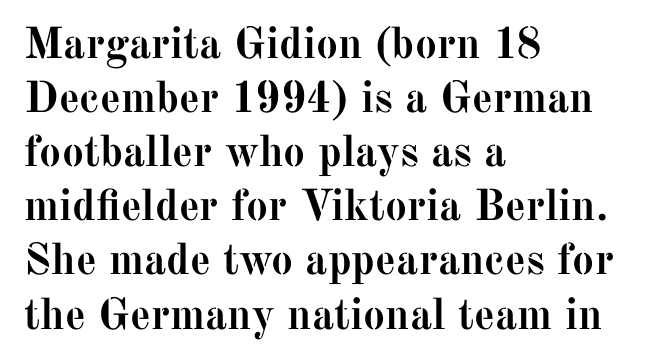
The image shows 44 px semibold serif type, upright; set left-aligned, line spacing 1.23x, normal letter spacing, not underlined; medium stroke contrast and a medium x-height.
